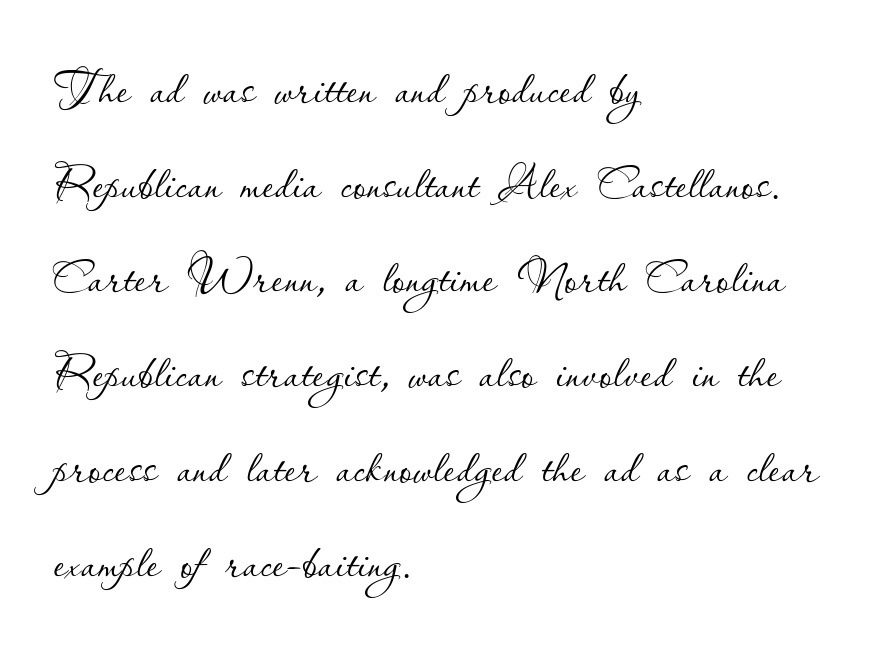
Q: Is the text bold? A: No.
Q: Is the text italic (slanted)? A: Yes.
Q: Is the text underlined? A: No.
Q: How is the paragraph aligned? A: Left-aligned.
Q: Is the spacing between letters normal or unusually wide? A: Normal.
Q: Is the spacing between lines tight, normal or loose? A: Normal.
Q: Width (condensed, normal, or wide)? A: Normal.
Q: Stroke contrast? A: Low.
Q: x-height? A: Small.
Q: Monospaced? A: No.
